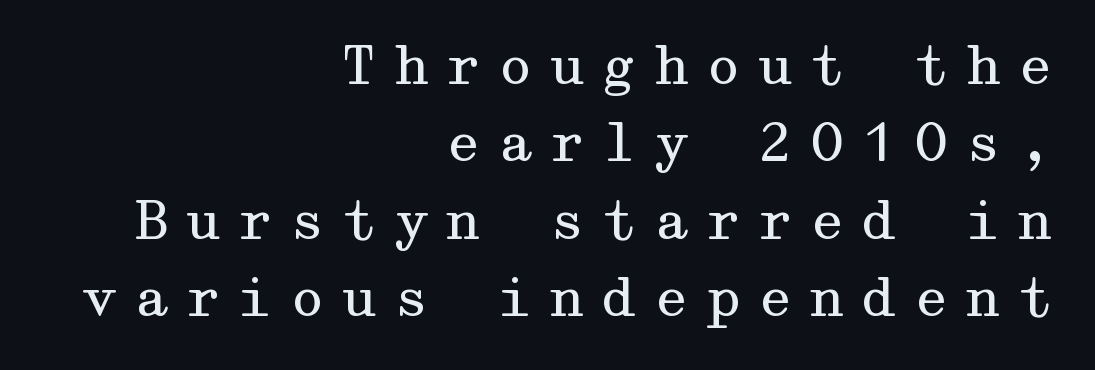
Spacing between characters has been opened up far beyond the box default. This sample uses a serif face. The font sits on the lighter half of the weight spectrum, regular included. Caption: multi-line text, flush right, ragged left. The baseline area is clear. Designer's note — italics off, roman on.
